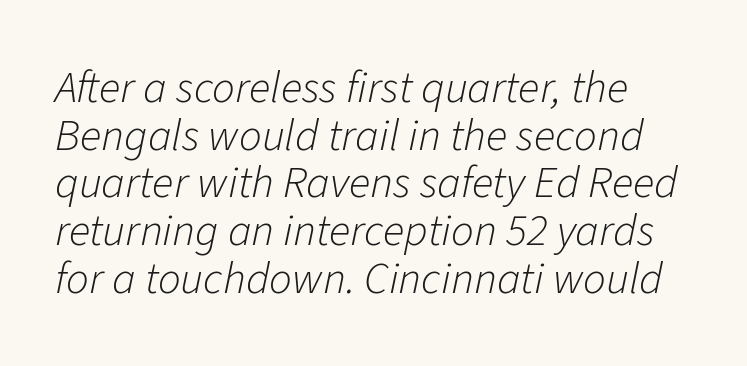
Varying glyph widths throughout — classic text-font behaviour. These lines were composed using italics. The area under the type is left untouched. The strokes are not fattened; the text isn't bold.
